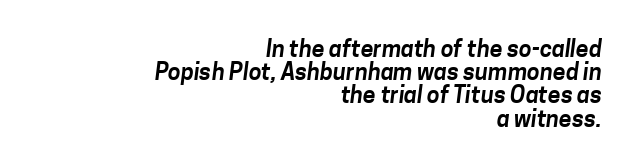
Q: Is the text underlined? A: No.
Q: How is the paragraph aligned? A: Right-aligned.
Q: Is the spacing between letters normal or unusually wide? A: Normal.
Q: Is the spacing between lines tight, normal or loose? A: Tight.
